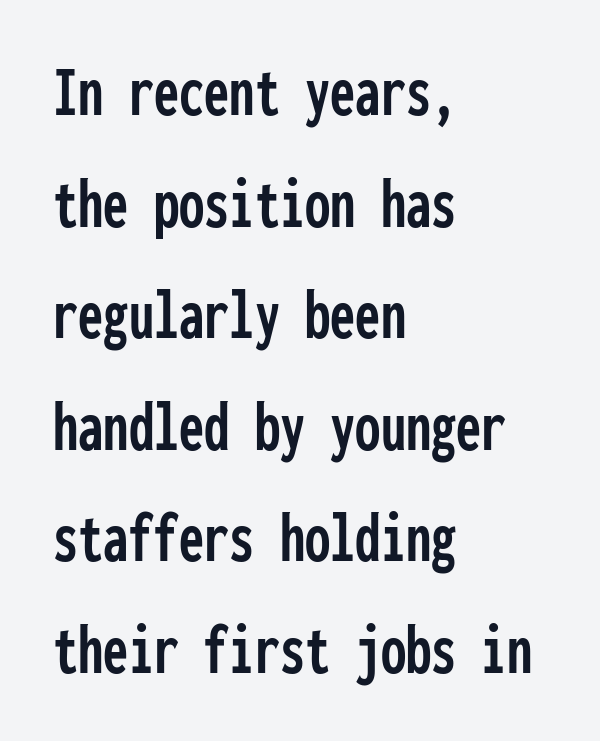
The image shows 72 px condensed sans-serif type, upright, monospaced; set left-aligned, normal line spacing (1.55x), normal letter spacing, not underlined; low stroke contrast and a medium x-height.
